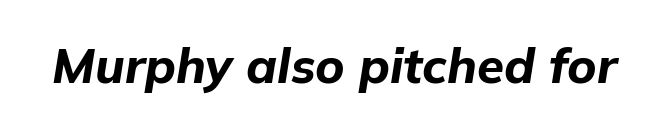
Q: Is the text bold? A: Yes.
Q: Is the text italic (slanted)? A: Yes, it leans right by about 9 degrees.
Q: Is the text underlined? A: No.
Q: Is the spacing between letters normal or unusually wide? A: Normal.
Q: Width (condensed, normal, or wide)? A: Normal.
Q: Stroke contrast? A: Low.
Q: x-height? A: Medium.
Q: Monospaced? A: No.
